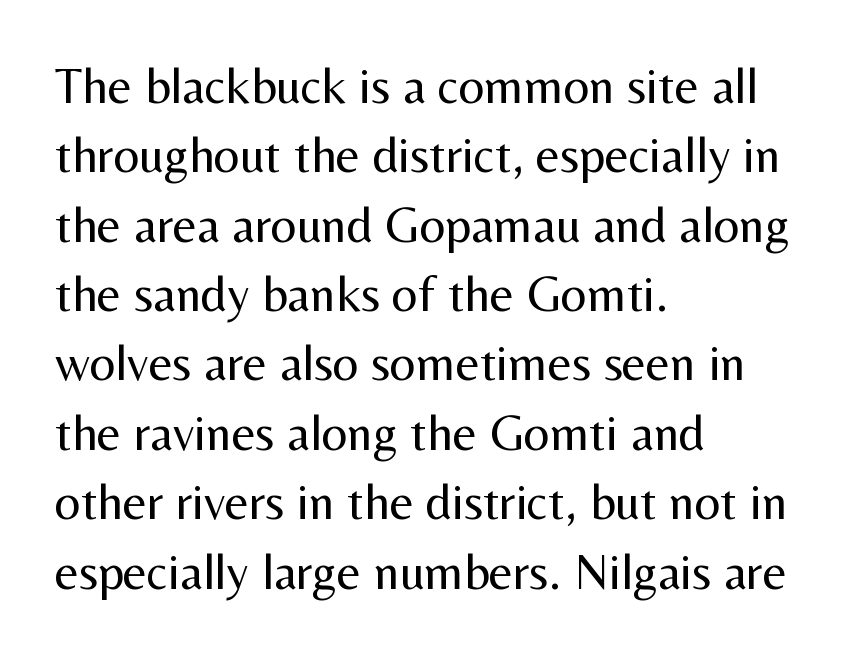
Q: Is the text bold? A: No.
Q: Is the text italic (slanted)? A: No, it is upright.
Q: Is the typeface a serif or a sans-serif typeface? A: Sans-serif.
Q: Is the text underlined? A: No.
Q: How is the paragraph aligned? A: Left-aligned.
Q: Is the spacing between letters normal or unusually wide? A: Normal.
Q: Is the spacing between lines tight, normal or loose? A: Normal.
Q: Width (condensed, normal, or wide)? A: Normal.
Q: Stroke contrast? A: Medium.
Q: x-height? A: Medium.
Q: Monospaced? A: No.
